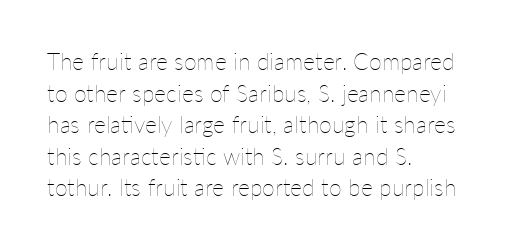
The image shows 23 px text type, upright; set left-aligned, normal line spacing (1.37x), normal letter spacing, not underlined.
